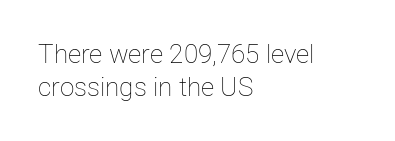
The image shows 26 px text type, upright; set left-aligned, normal line spacing (1.26x), normal letter spacing, not underlined.
